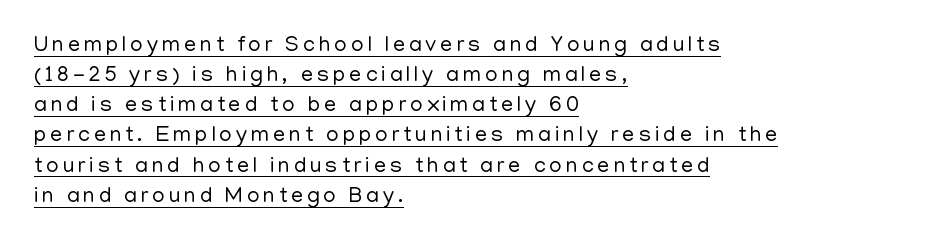
{"italic": "no", "bold": "no", "underline": "yes", "align": "left", "line_spacing": "normal", "line_spacing_ratio": 1.37, "glyph_px": 22}
